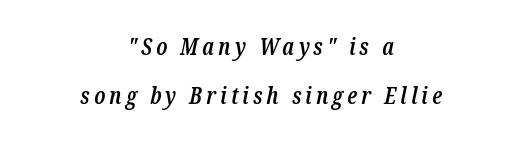
Descender tails drop into unmarked territory. Quick note: italic. Leading: increased. Centered paragraph, ragged on both sides.
